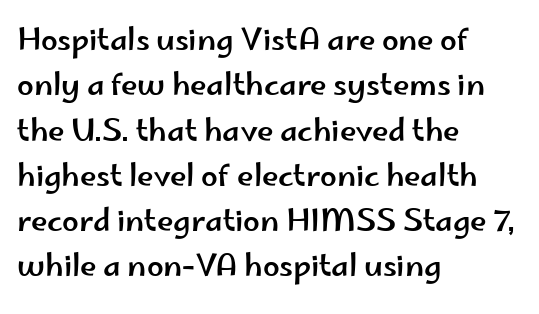
The text block is weighted toward the left margin, trailing off unevenly rightward. Style check: upright. This block has exactly the height ordinary leading produces. Bare-footed words on every line. Nobody touched the tracking dial on this one. Serif or sans? Sans — the stroke terminals are bare.
